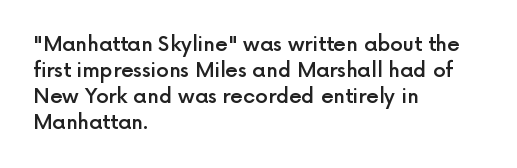
The image shows 20 px text type, upright; set left-aligned, normal line spacing (1.3x), normal letter spacing, not underlined.
